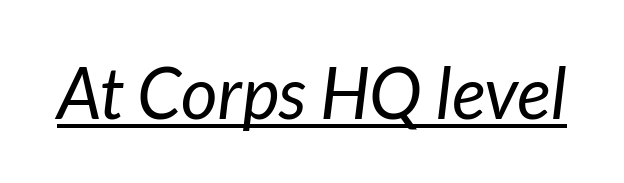
{"italic": "yes", "lean": "right", "slant_degrees": 7, "bold": "no", "weight": "regular", "width": "normal", "stroke_contrast": "low", "x_height": "medium", "monospaced": "no", "underline": "yes", "letter_spacing": "normal", "letter_spacing_em": 0.0, "glyph_px": 71}
